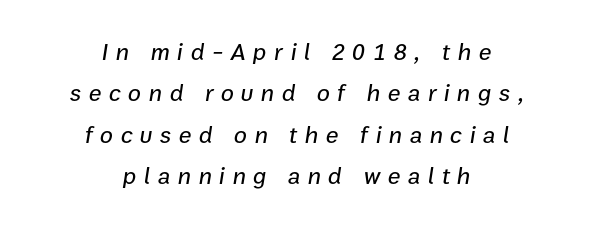
Every character sits at an angle, as italics do. Tracking here is generous; glyphs stand well apart from one another. Underlining? Definitely not there. Line starts and ends both wander, symmetrically.
